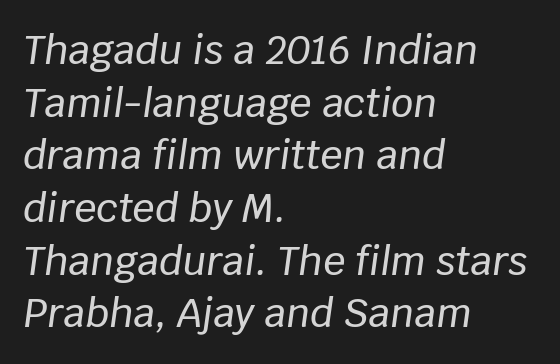
The image shows 39 px text type, italic (leaning right); set left-aligned, normal line spacing (1.35x), normal letter spacing, not underlined; low stroke contrast and a large x-height.
